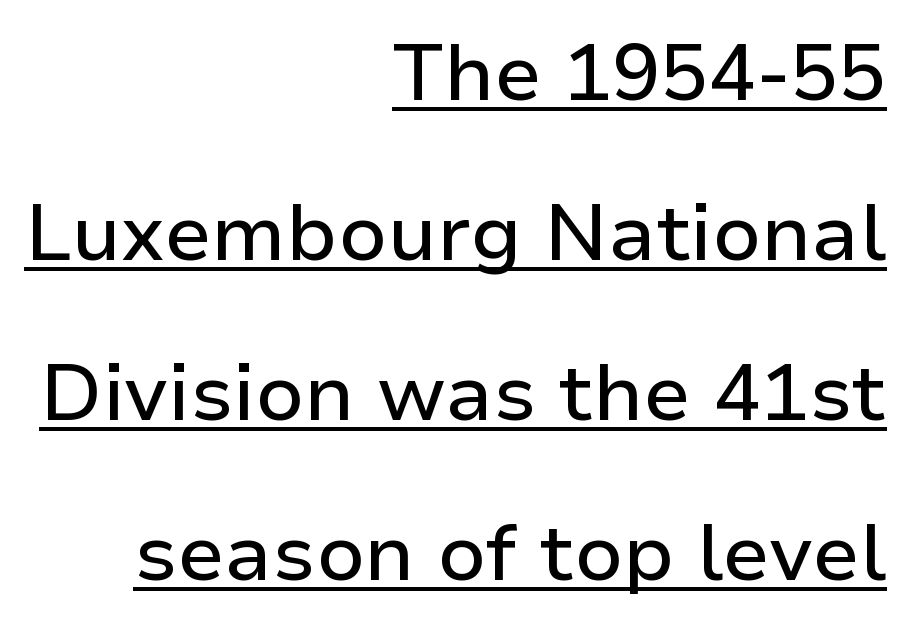
Q: Is the text italic (slanted)? A: No, it is upright.
Q: Is the typeface a serif or a sans-serif typeface? A: Sans-serif.
Q: Is the text underlined? A: Yes.
Q: How is the paragraph aligned? A: Right-aligned.
Q: Is the spacing between letters normal or unusually wide? A: Normal.
Q: Is the spacing between lines tight, normal or loose? A: Loose.
Q: Width (condensed, normal, or wide)? A: Normal.
Q: Stroke contrast? A: Low.
Q: x-height? A: Medium.
Q: Monospaced? A: No.
